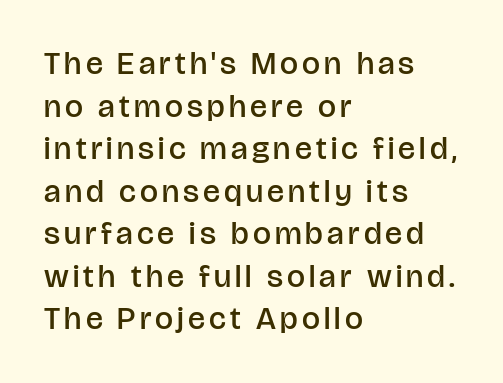
{"serif": "no", "italic": "no", "bold": "semi", "weight": "semibold", "width": "normal", "stroke_contrast": "low", "x_height": "large", "monospaced": "no", "underline": "no", "align": "left", "line_spacing": "normal", "line_spacing_ratio": 1.33, "glyph_px": 32}
